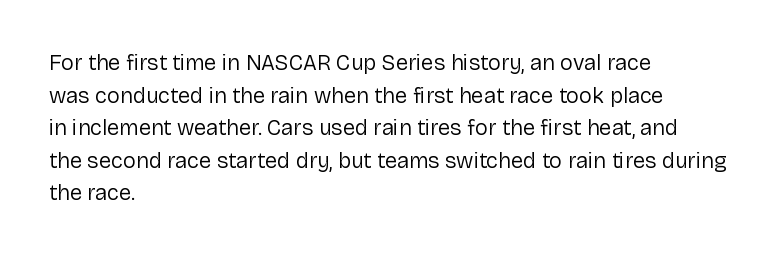
The image shows 22 px text type, upright; set left-aligned, normal line spacing (1.48x), normal letter spacing, not underlined.
